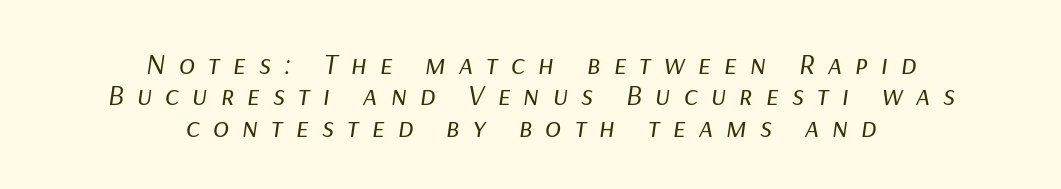
Q: Is the text bold? A: No.
Q: Is the text italic (slanted)? A: Yes, it leans right by about 9 degrees.
Q: Is the text underlined? A: No.
Q: How is the paragraph aligned? A: Centered.
Q: Is the spacing between letters normal or unusually wide? A: Unusually wide.
Q: Is the spacing between lines tight, normal or loose? A: Tight.
Q: Width (condensed, normal, or wide)? A: Normal.
Q: Stroke contrast? A: Low.
Q: x-height? A: Medium.
Q: Monospaced? A: No.
